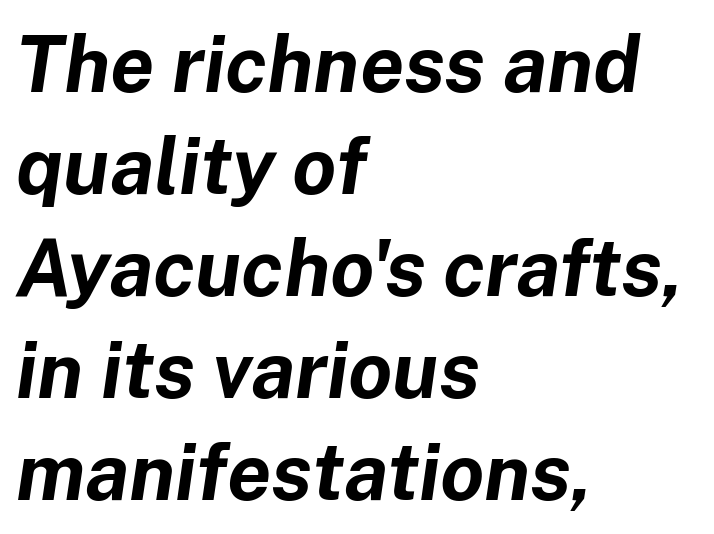
{"italic": "yes", "lean": "right", "slant_degrees": 8, "bold": "yes", "weight": "bold", "width": "normal", "stroke_contrast": "low", "x_height": "medium", "monospaced": "no", "underline": "no", "align": "left", "line_spacing": "normal", "line_spacing_ratio": 1.29, "letter_spacing": "normal", "letter_spacing_em": 0.0, "glyph_px": 79}
